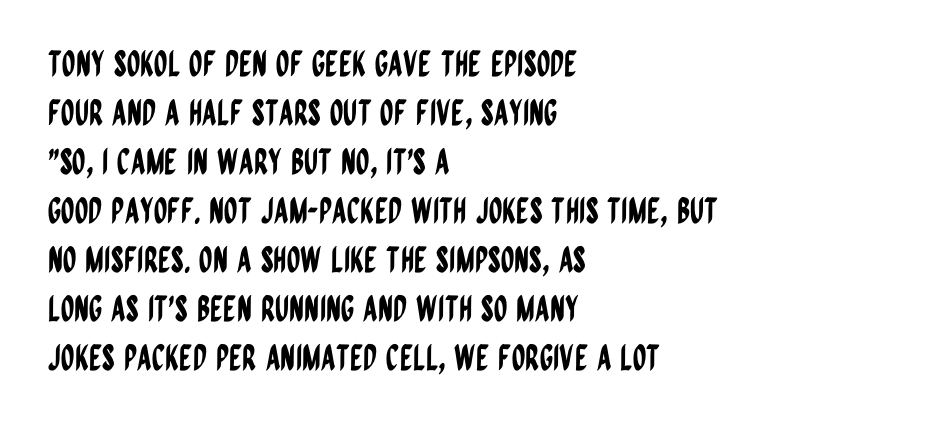
{"serif": "no", "italic": "no", "width": "condensed", "stroke_contrast": "low", "x_height": "large", "monospaced": "no", "underline": "no", "align": "left", "line_spacing": "normal", "line_spacing_ratio": 1.4, "letter_spacing": "normal", "letter_spacing_em": 0.0, "glyph_px": 35}
